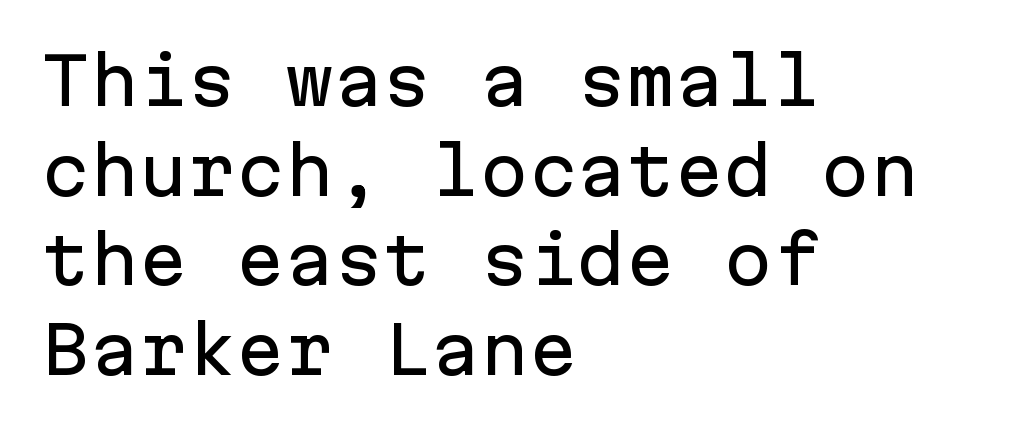
Q: Is the text italic (slanted)? A: No, it is upright.
Q: Is the typeface a serif or a sans-serif typeface? A: Sans-serif.
Q: Is the text underlined? A: No.
Q: How is the paragraph aligned? A: Left-aligned.
Q: Is the spacing between letters normal or unusually wide? A: Normal.
Q: Is the spacing between lines tight, normal or loose? A: Normal.
Q: Width (condensed, normal, or wide)? A: Normal.
Q: Stroke contrast? A: Low.
Q: x-height? A: Medium.
Q: Monospaced? A: Yes.
